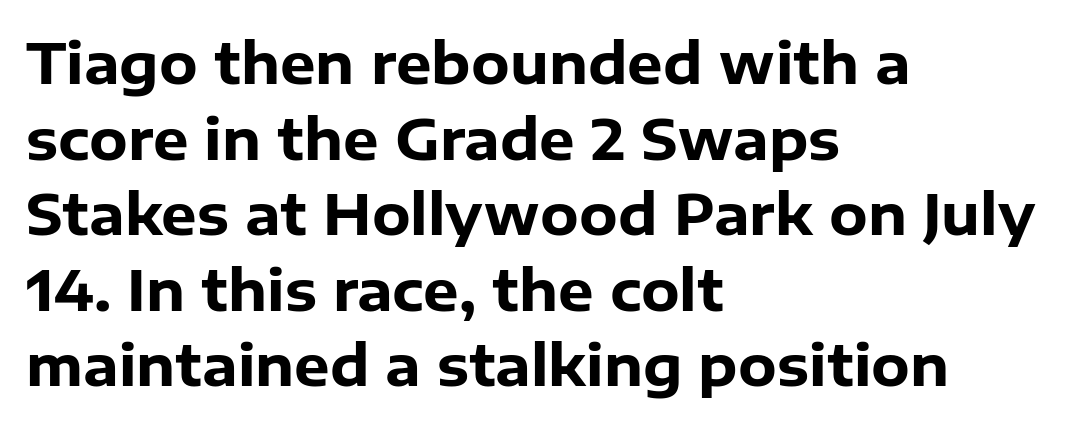
The image shows 56 px heavy sans-serif type, upright; set left-aligned, normal line spacing (1.35x), normal letter spacing, not underlined; low stroke contrast and a medium x-height.
